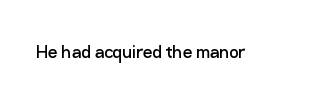
Q: Is the text bold? A: No.
Q: Is the text italic (slanted)? A: No, it is upright.
Q: Is the text underlined? A: No.
Q: Is the spacing between letters normal or unusually wide? A: Normal.
